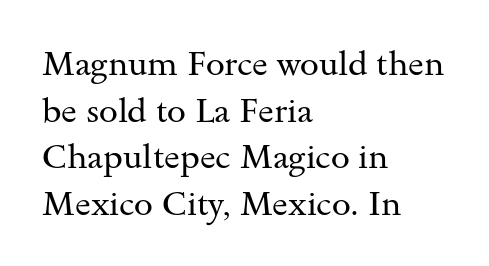
The image shows 34 px regular-weight, wide serif type, upright; set left-aligned, normal line spacing (1.37x), normal letter spacing, not underlined; medium stroke contrast and a small x-height.
